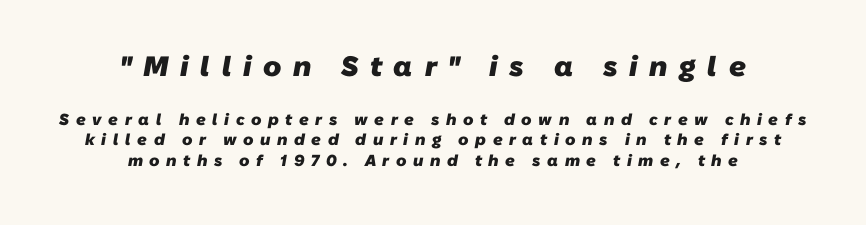
Q: Is the text bold? A: Yes.
Q: Is the typeface a serif or a sans-serif typeface? A: Sans-serif.
Q: Is the text underlined? A: No.
Q: How is the paragraph aligned? A: Centered.
Q: Is the spacing between letters normal or unusually wide? A: Unusually wide.
Q: Is the spacing between lines tight, normal or loose? A: Normal.
Q: Which block of text is set in a larger size, the first (top) or the second (bottom)? A: The first (top) one.
Q: Width (condensed, normal, or wide)? A: Normal.
Q: Stroke contrast? A: Low.
Q: x-height? A: Medium.
Q: Monospaced? A: No.
